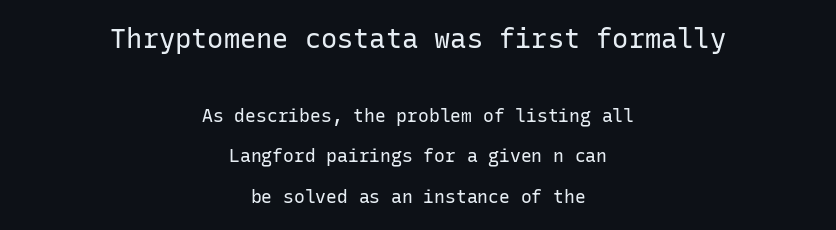
No heavy texture on the line: the type isn't bold. This sample uses plain, unmodified letter spacing. The vertical gap from one line to the next is large. Type without underlining.
